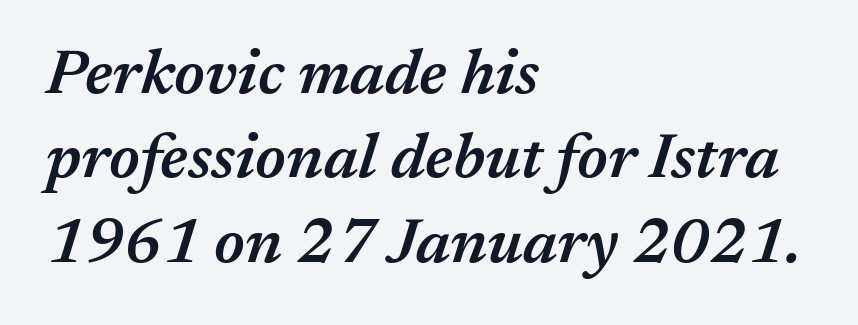
These lines stack with their left ends in a neat column. Notice how the stems are inclined rather than vertical — that's the hallmark of italics. A typesetter would call this proportional, since set widths differ per character. You could call the tracking neutral — neither tight nor loose. Has an underline been added? It has not. Set as a demibold, roughly 600 on the weight scale.
